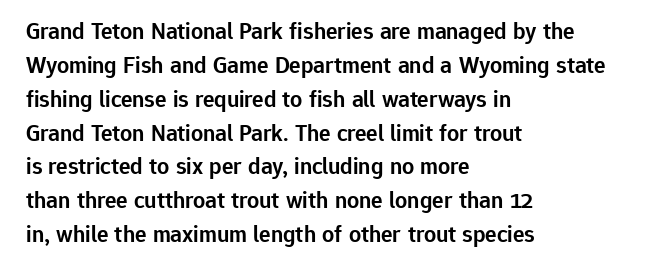
Q: Is the text bold? A: Semi-bold.
Q: Is the text italic (slanted)? A: No, it is upright.
Q: Is the text underlined? A: No.
Q: How is the paragraph aligned? A: Left-aligned.
Q: Is the spacing between letters normal or unusually wide? A: Normal.
Q: Is the spacing between lines tight, normal or loose? A: Normal.
